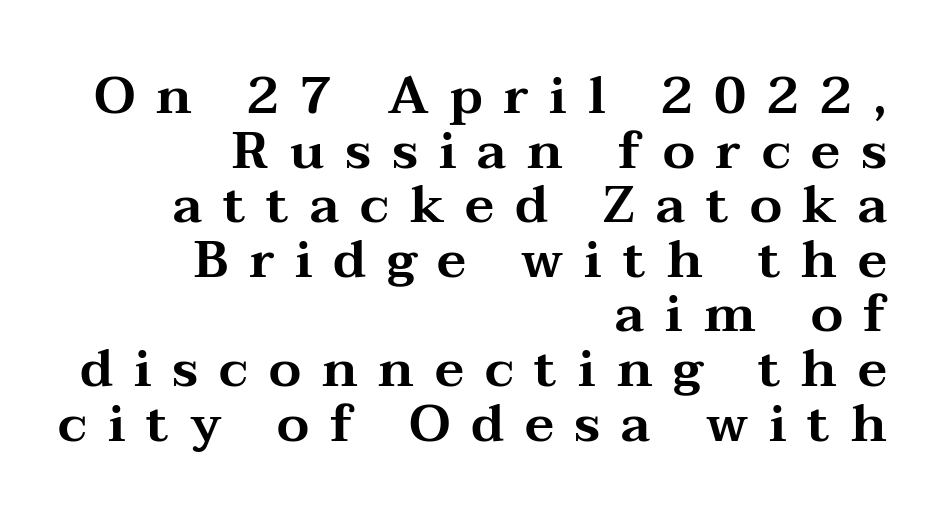
{"serif": "yes", "italic": "no", "width": "wide", "stroke_contrast": "medium", "x_height": "medium", "monospaced": "no", "underline": "no", "align": "right", "line_spacing": "tight", "line_spacing_ratio": 1.05, "letter_spacing": "wide", "letter_spacing_em": 0.4, "glyph_px": 52}
